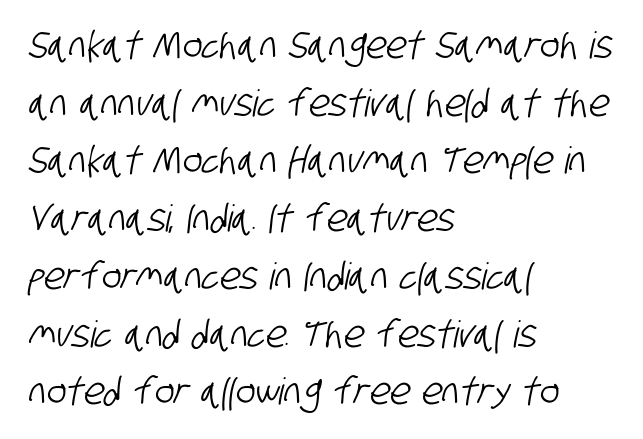
The image shows 37 px condensed sans-serif type; set left-aligned, normal line spacing (1.56x), normal letter spacing, not underlined; low stroke contrast and a large x-height.
